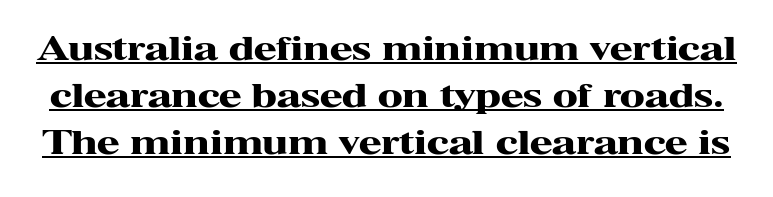
The image shows 33 px heavy, wide serif type, upright; set normal line spacing (1.43x), normal letter spacing, underlined; high stroke contrast and a medium x-height.
